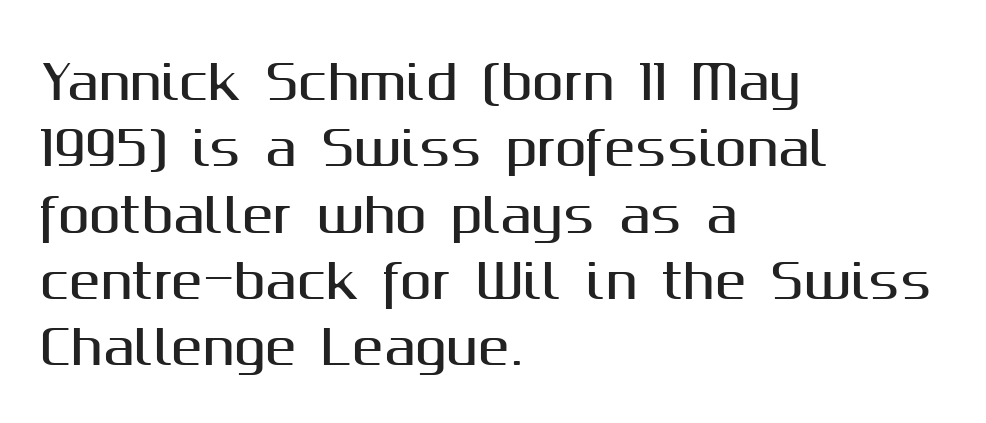
The image shows 47 px sans-serif type, upright; set left-aligned, normal line spacing (1.41x), normal letter spacing, not underlined; medium stroke contrast and a medium x-height.
